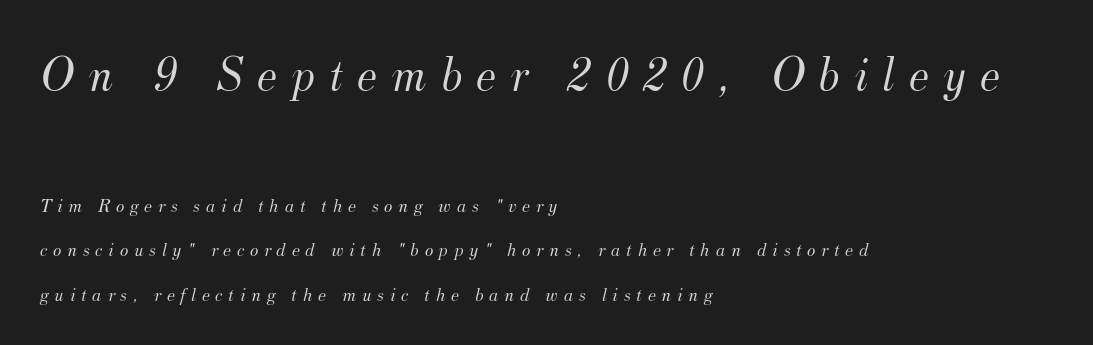
The image shows 50 px light serif type, italic (leaning right); set left-aligned, loose line spacing (2.22x), unusually wide letter spacing (+0.28 em), not underlined; the first (top) block is 2.5x larger; medium stroke contrast and a small x-height.
